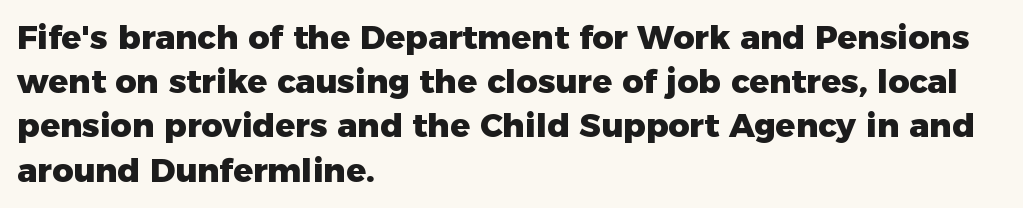
The image shows 33 px heavy sans-serif type, upright; set left-aligned, normal line spacing (1.34x), normal letter spacing, not underlined; low stroke contrast and a medium x-height.
